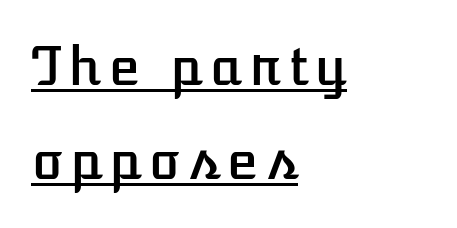
The sample's only ornament is a line tracing under the words. When letters stand straight like this, we call the style roman or upright. The rendering anchors every line to the left-hand side. The letters advance in unequal steps, a hallmark of proportional type.
